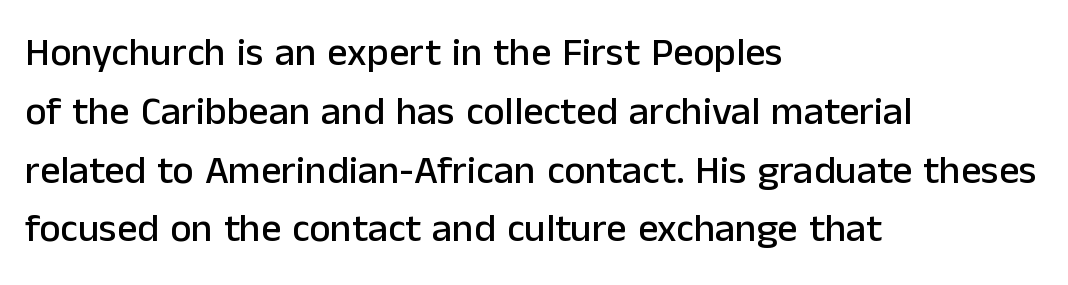
The image shows 40 px sans-serif type, upright; set left-aligned, normal line spacing (1.47x), normal letter spacing, not underlined; low stroke contrast and a medium x-height.
